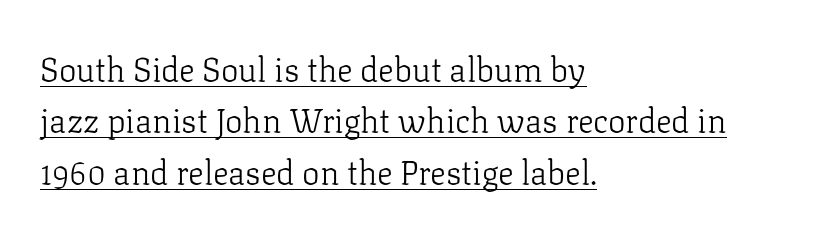
{"serif": "yes", "italic": "no", "bold": "no", "weight": "light", "width": "normal", "stroke_contrast": "low", "x_height": "medium", "monospaced": "no", "underline": "yes", "align": "left", "line_spacing": "normal", "line_spacing_ratio": 1.56, "letter_spacing": "normal", "letter_spacing_em": 0.0, "glyph_px": 33}
